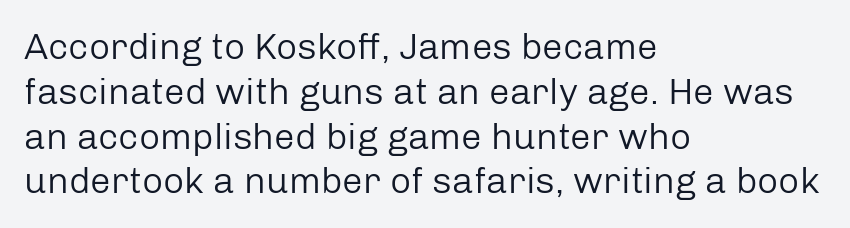
Q: Is the text bold? A: No.
Q: Is the text italic (slanted)? A: No, it is upright.
Q: Is the typeface a serif or a sans-serif typeface? A: Sans-serif.
Q: Is the text underlined? A: No.
Q: How is the paragraph aligned? A: Left-aligned.
Q: Is the spacing between letters normal or unusually wide? A: Normal.
Q: Width (condensed, normal, or wide)? A: Normal.
Q: Stroke contrast? A: Low.
Q: x-height? A: Medium.
Q: Monospaced? A: No.
